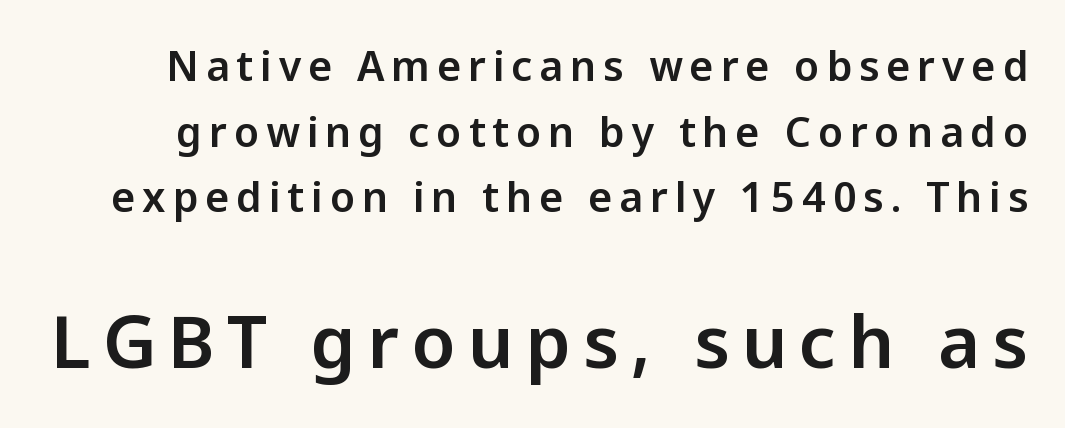
Q: Is the text italic (slanted)? A: No, it is upright.
Q: Is the typeface a serif or a sans-serif typeface? A: Sans-serif.
Q: Is the text underlined? A: No.
Q: Is the spacing between lines tight, normal or loose? A: Normal.
Q: Which block of text is set in a larger size, the first (top) or the second (bottom)? A: The second (bottom) one.
Q: Width (condensed, normal, or wide)? A: Normal.
Q: Stroke contrast? A: Low.
Q: x-height? A: Medium.
Q: Monospaced? A: No.
